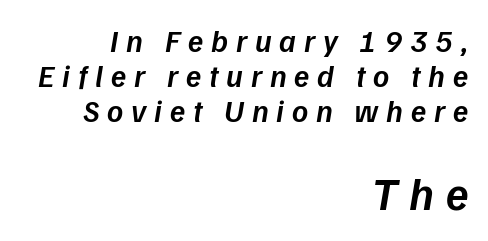
The image shows 46 px semibold type, italic (leaning right); set right-aligned, tight line spacing (1.13x), unusually wide letter spacing (+0.25 em), not underlined; the second (bottom) block is 1.48x larger; low stroke contrast and a medium x-height.
